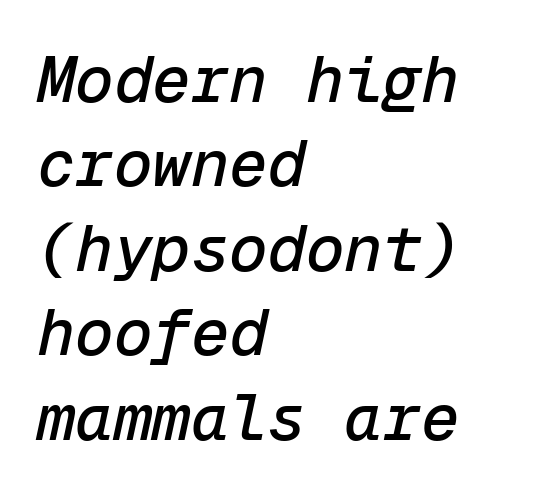
The rendering uses typewriter-style spacing with identical character cells. The string is rendered with underlining switched off. Where is the straight margin? On the left. Slanted lettering throughout. Default kerning and tracking; the words read as compact shapes.
